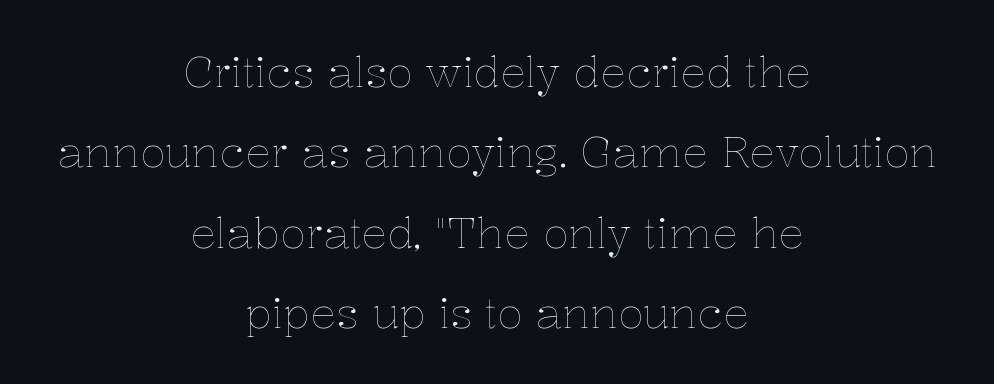
Q: Is the text bold? A: No.
Q: Is the text italic (slanted)? A: No, it is upright.
Q: Is the text underlined? A: No.
Q: How is the paragraph aligned? A: Centered.
Q: Is the spacing between letters normal or unusually wide? A: Normal.
Q: Width (condensed, normal, or wide)? A: Normal.
Q: Stroke contrast? A: Low.
Q: x-height? A: Medium.
Q: Monospaced? A: No.
